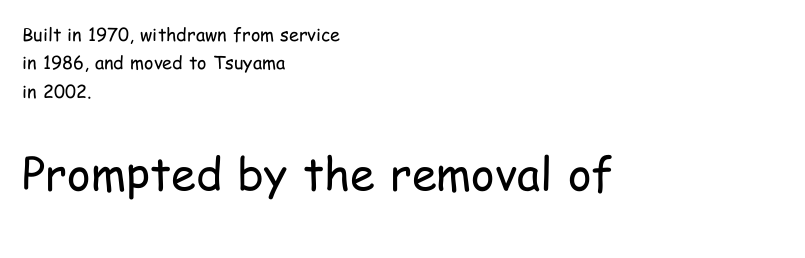
Q: Is the text bold? A: No.
Q: Is the text italic (slanted)? A: No, it is upright.
Q: Is the typeface a serif or a sans-serif typeface? A: Sans-serif.
Q: Is the text underlined? A: No.
Q: How is the paragraph aligned? A: Left-aligned.
Q: Is the spacing between letters normal or unusually wide? A: Normal.
Q: Is the spacing between lines tight, normal or loose? A: Normal.
Q: Which block of text is set in a larger size, the first (top) or the second (bottom)? A: The second (bottom) one.
Q: Width (condensed, normal, or wide)? A: Condensed.
Q: Stroke contrast? A: Low.
Q: x-height? A: Medium.
Q: Monospaced? A: No.
